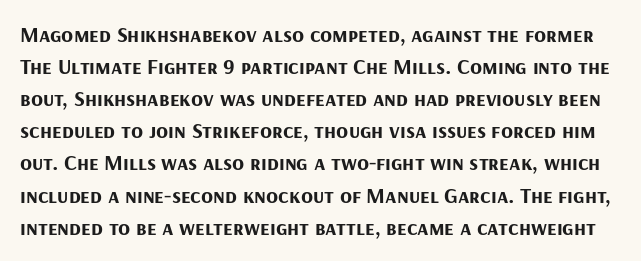
The image shows 22 px bold type, upright; set normal line spacing (1.46x), normal letter spacing, not underlined.
